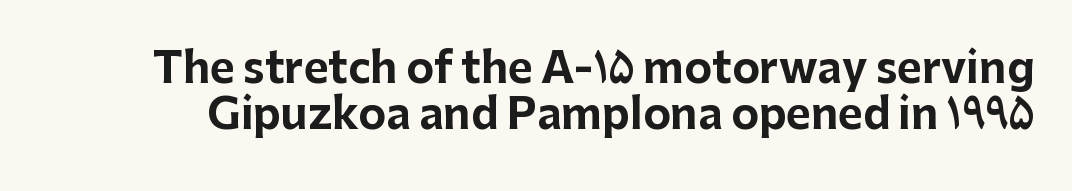
Q: Is the text bold? A: Yes.
Q: Is the text italic (slanted)? A: No, it is upright.
Q: Is the typeface a serif or a sans-serif typeface? A: Sans-serif.
Q: Is the text underlined? A: No.
Q: Is the spacing between letters normal or unusually wide? A: Normal.
Q: Is the spacing between lines tight, normal or loose? A: Tight.
Q: Width (condensed, normal, or wide)? A: Normal.
Q: Stroke contrast? A: Low.
Q: x-height? A: Medium.
Q: Monospaced? A: No.
